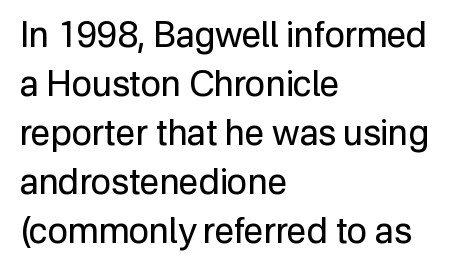
{"serif": "no", "italic": "no", "bold": "no", "weight": "regular", "width": "normal", "stroke_contrast": "low", "x_height": "medium", "monospaced": "no", "underline": "no", "align": "left", "line_spacing": "normal", "line_spacing_ratio": 1.4, "letter_spacing": "normal", "letter_spacing_em": 0.0, "glyph_px": 35}
